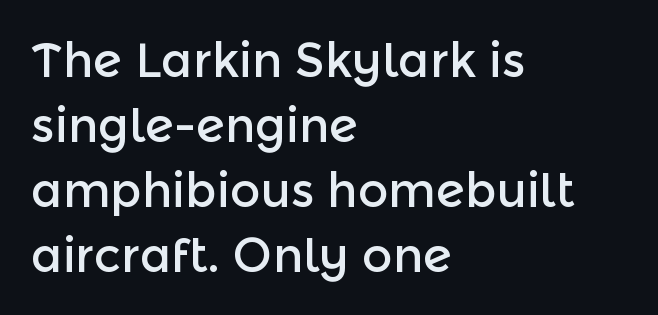
Q: Is the text italic (slanted)? A: No, it is upright.
Q: Is the typeface a serif or a sans-serif typeface? A: Sans-serif.
Q: Is the text underlined? A: No.
Q: How is the paragraph aligned? A: Left-aligned.
Q: Is the spacing between letters normal or unusually wide? A: Normal.
Q: Is the spacing between lines tight, normal or loose? A: Normal.
Q: Width (condensed, normal, or wide)? A: Normal.
Q: x-height? A: Medium.
Q: Monospaced? A: No.
